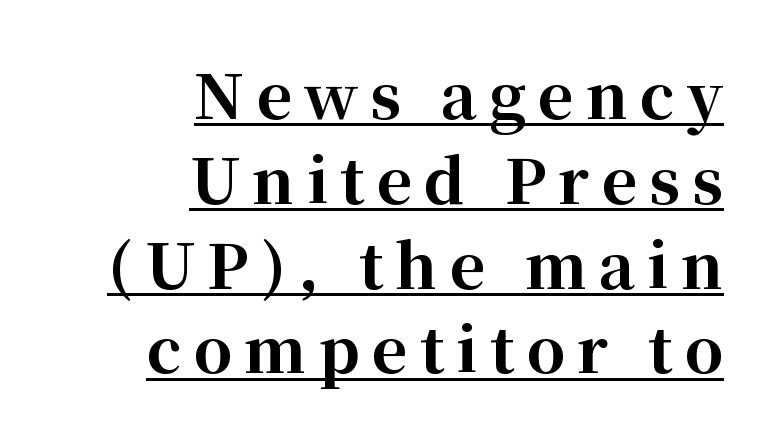
Notice how descenders clear the ascenders below comfortably — that's standard leading. Font category for this specimen: serif. Is there an underline? Yes — a line sits under the letters. No italicization has been applied; the sample stays upright. Strong, thick strokes mark this as bold type.
